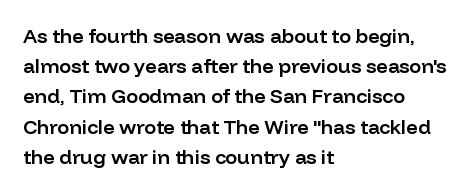
The image shows 20 px text type, upright; set left-aligned, normal line spacing (1.51x), normal letter spacing, not underlined.
